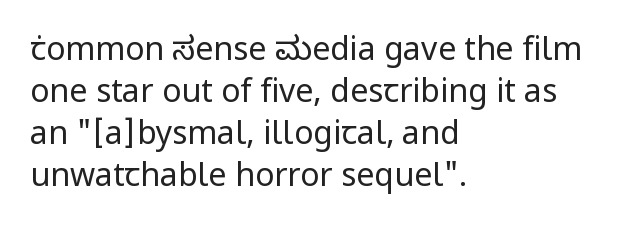
The image shows 32 px regular-weight sans-serif type, upright; set left-aligned, normal line spacing (1.31x), normal letter spacing, not underlined; low stroke contrast and a medium x-height.
